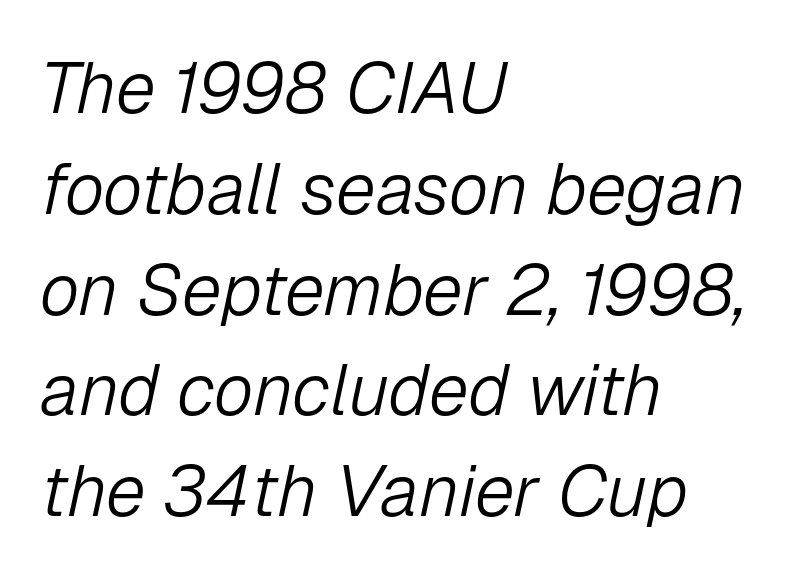
{"italic": "yes", "lean": "right", "slant_degrees": 12, "bold": "no", "weight": "light", "width": "normal", "stroke_contrast": "low", "x_height": "medium", "monospaced": "no", "underline": "no", "align": "left", "line_spacing": "normal", "line_spacing_ratio": 1.4, "letter_spacing": "normal", "letter_spacing_em": 0.0, "glyph_px": 72}
